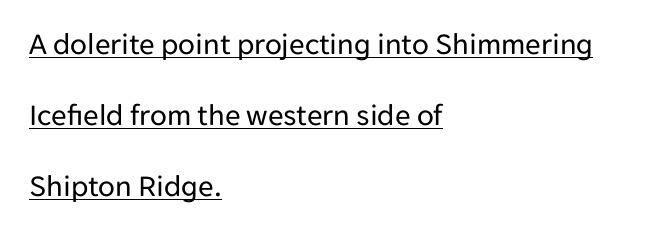
The type family on display is of the sans-serif kind. Quick note: underline on. The ragged edge is on the right, which tells us the setting is flush left. Ink coverage per letter is moderate at most. The block of text is sparse from top to bottom, with ample space between rows.
